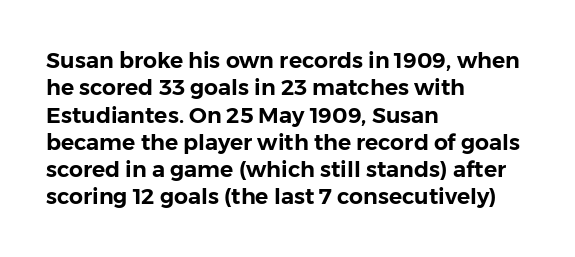
The lines are quadded left. Bare-footed words on every line. Notice how the stems are strictly vertical — no italics here. The gaps between neighbouring characters are ordinary and unremarkable.
